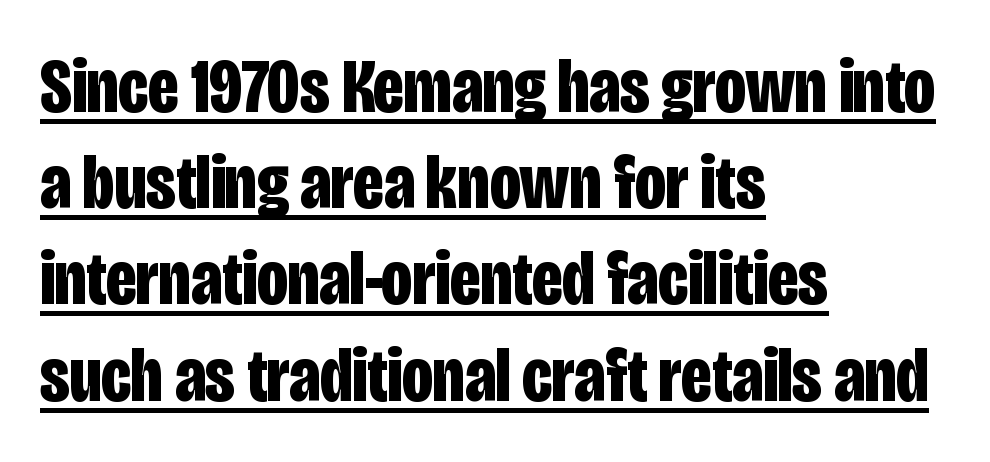
The string is rendered with underlining switched on. Think of a printed novel: that variable character pitch is what you see here. Upright lettering throughout. What's the leading like? Ordinary, nothing unusual.
